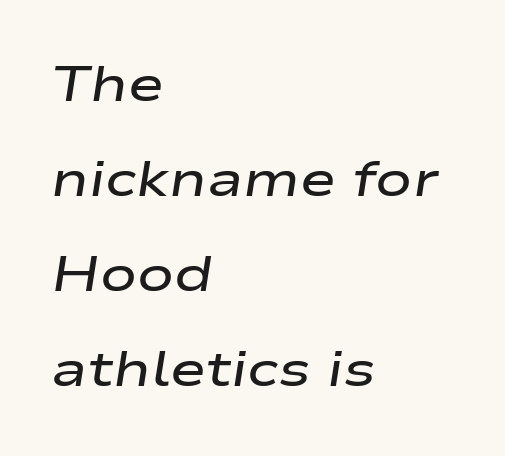
{"italic": "yes", "lean": "right", "slant_degrees": 9, "bold": "semi", "weight": "semibold", "width": "wide", "stroke_contrast": "low", "x_height": "medium", "monospaced": "no", "underline": "no", "align": "left", "line_spacing": "loose", "line_spacing_ratio": 1.94, "letter_spacing": "normal", "letter_spacing_em": 0.0, "glyph_px": 49}
